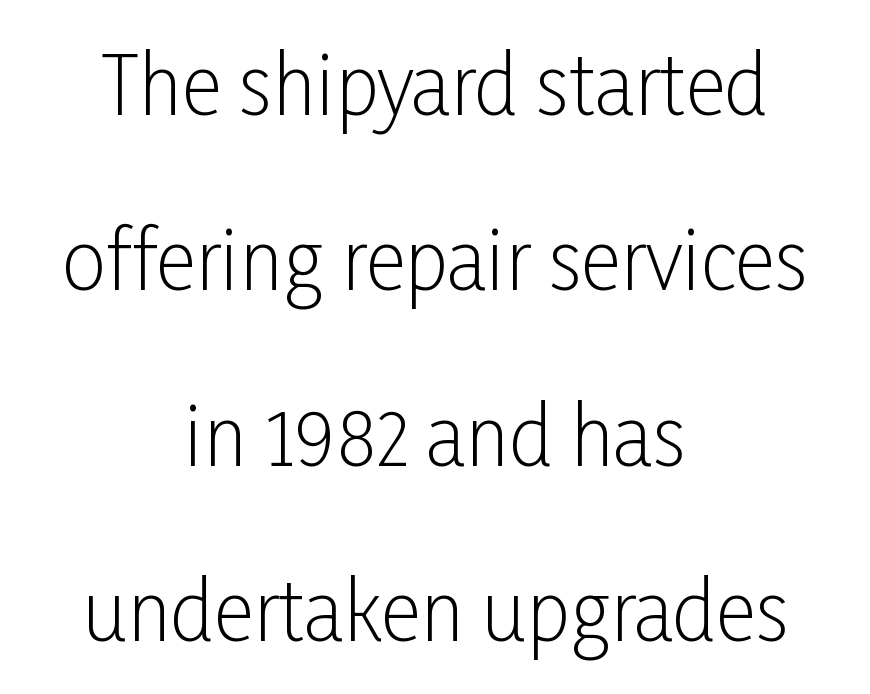
The image shows 79 px light, condensed sans-serif type, upright; set centered, loose line spacing (2.22x), normal letter spacing, not underlined; low stroke contrast and a medium x-height.
